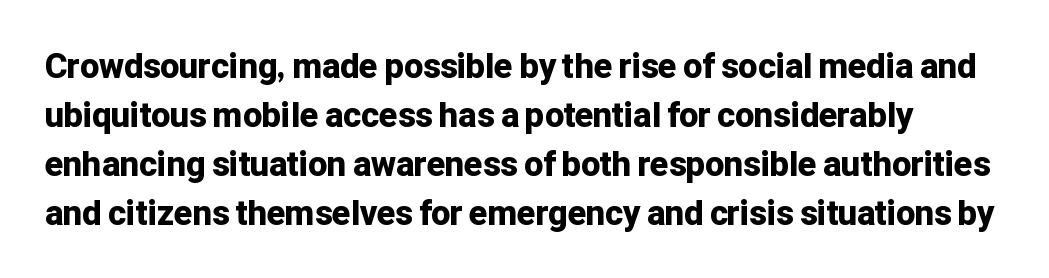
The strip under each line holds only bare page. Observe the absence of serifs on each vertical stroke in this sample. Quick note: interline space is typical. In terms of posture, this sample is upright. Weight check: bold — yes, fully. Caption: standard tracking, unaltered.
